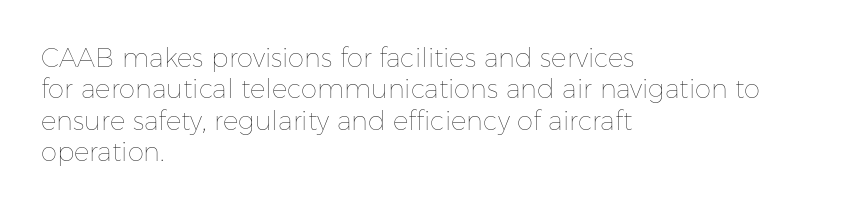
What stands out about the letter spacing? Nothing — it is the standard amount. The rendering anchors every line to the left-hand side. A light-to-regular cut is what we see here. Ordinary non-slanted type is in use.
